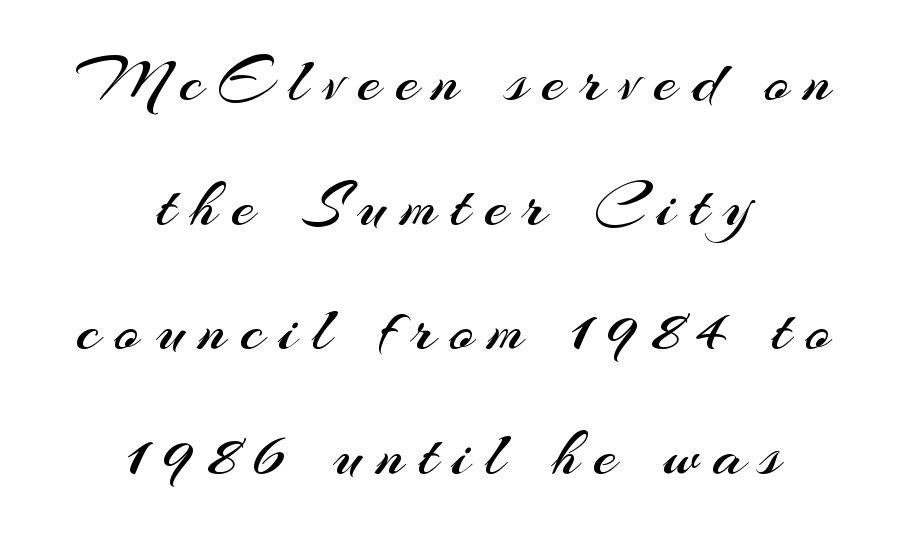
The image shows 67 px regular-weight sans-serif type; set centered, line spacing 1.86x, unusually wide letter spacing (+0.22 em), not underlined; medium stroke contrast and a small x-height.
